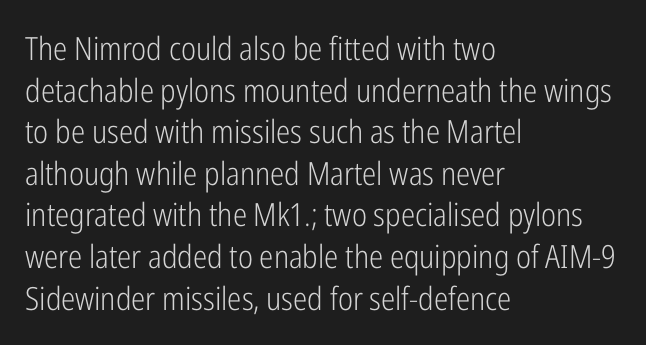
The image shows 32 px light, condensed sans-serif type, upright; set left-aligned, normal line spacing (1.3x), normal letter spacing, not underlined; low stroke contrast and a medium x-height.
